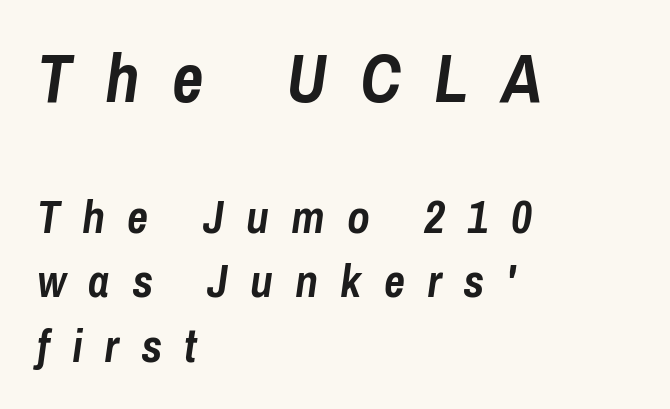
{"italic": "yes", "lean": "right", "slant_degrees": 8, "bold": "yes", "weight": "semibold", "width": "condensed", "stroke_contrast": "low", "x_height": "medium", "monospaced": "no", "underline": "no", "align": "left", "line_spacing": "normal", "line_spacing_ratio": 1.4, "letter_spacing": "wide", "letter_spacing_em": 0.48, "larger_block": "first", "size_ratio": 1.5, "glyph_px": 69}
